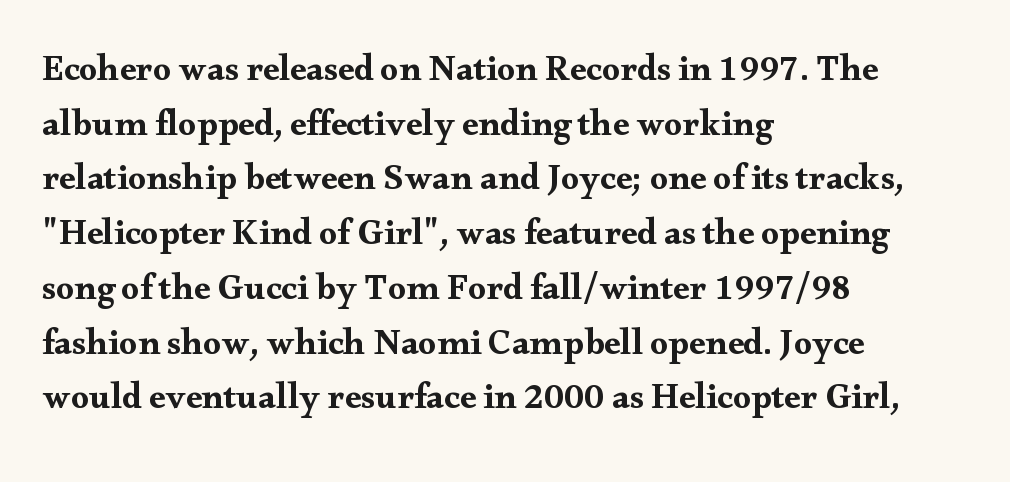
The image shows 36 px wide serif type, upright; set left-aligned, normal line spacing (1.52x), normal letter spacing, not underlined; medium stroke contrast and a small x-height.
